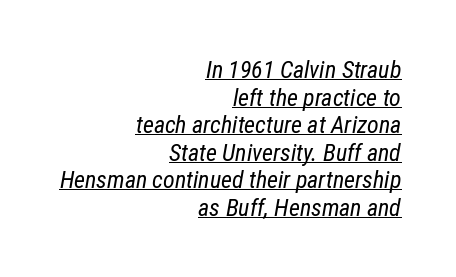
{"italic": "yes", "lean": "right", "slant_degrees": 12, "bold": "no", "underline": "yes", "align": "right", "line_spacing": "tight", "line_spacing_ratio": 1.15, "letter_spacing": "normal", "letter_spacing_em": 0.0, "glyph_px": 24}
